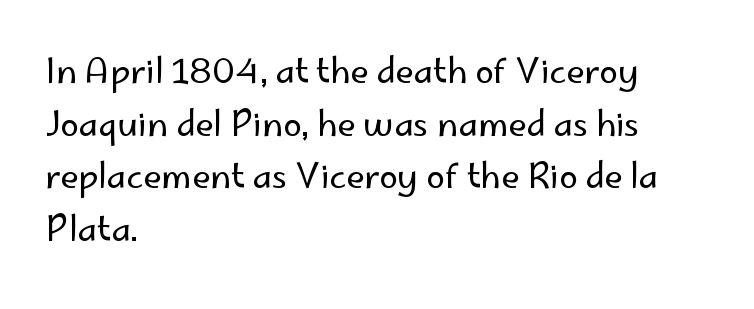
The image shows 34 px regular-weight sans-serif type, upright; set left-aligned, normal line spacing (1.55x), normal letter spacing, not underlined; low stroke contrast and a small x-height.
